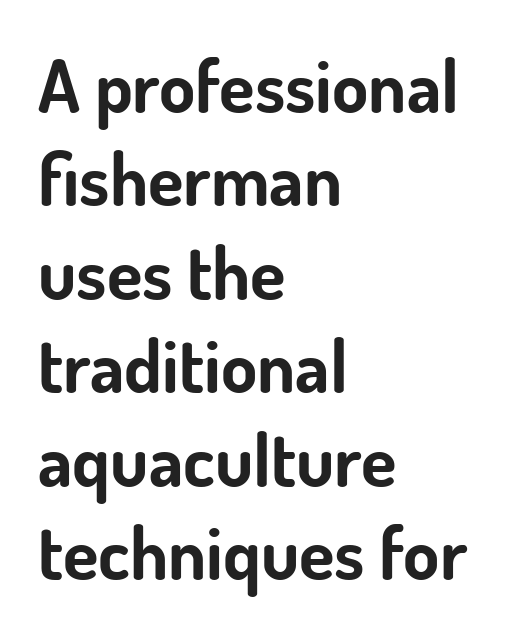
Q: Is the text bold? A: Yes.
Q: Is the text italic (slanted)? A: No, it is upright.
Q: Is the typeface a serif or a sans-serif typeface? A: Sans-serif.
Q: Is the text underlined? A: No.
Q: How is the paragraph aligned? A: Left-aligned.
Q: Is the spacing between letters normal or unusually wide? A: Normal.
Q: Is the spacing between lines tight, normal or loose? A: Normal.
Q: Width (condensed, normal, or wide)? A: Normal.
Q: Stroke contrast? A: Low.
Q: x-height? A: Small.
Q: Monospaced? A: No.
